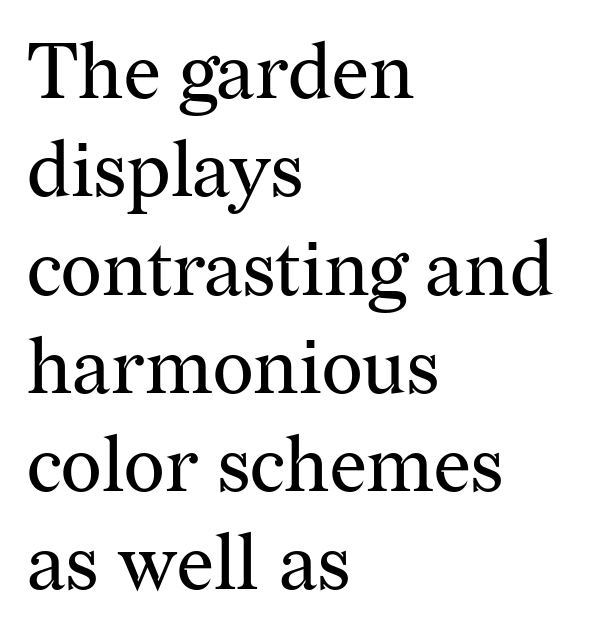
The image shows 78 px regular-weight serif type, upright; set left-aligned, normal line spacing (1.26x), normal letter spacing, not underlined; medium stroke contrast and a medium x-height.
